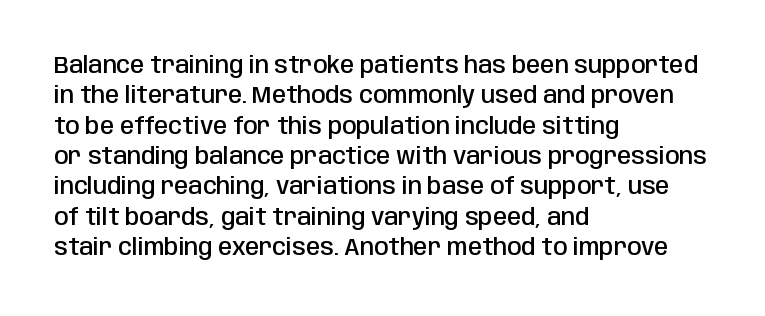
The image shows 23 px text type, upright; set left-aligned, normal line spacing (1.32x), normal letter spacing, not underlined.
